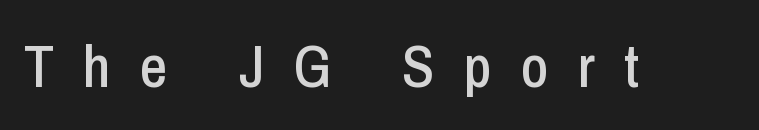
The image shows 60 px condensed sans-serif type, upright; set unusually wide letter spacing (+0.48 em), not underlined; low stroke contrast and a medium x-height.
